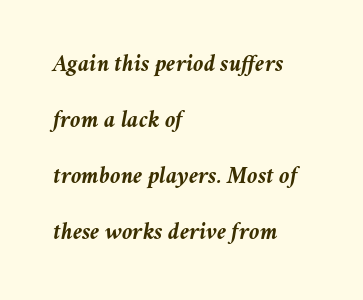
{"italic": "yes", "lean": "right", "slant_degrees": 11, "bold": "yes", "underline": "no", "align": "left", "line_spacing": "loose", "line_spacing_ratio": 2.34, "letter_spacing": "normal", "letter_spacing_em": 0.0, "glyph_px": 24}
